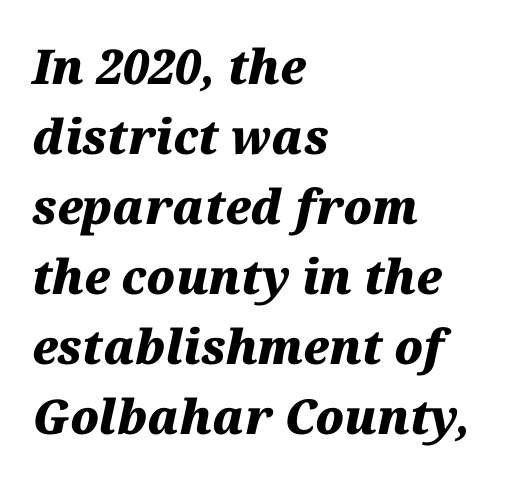
Q: Is the text bold? A: Yes.
Q: Is the text italic (slanted)? A: Yes, it leans right by about 12 degrees.
Q: Is the text underlined? A: No.
Q: How is the paragraph aligned? A: Left-aligned.
Q: Is the spacing between letters normal or unusually wide? A: Normal.
Q: Is the spacing between lines tight, normal or loose? A: Normal.
Q: Width (condensed, normal, or wide)? A: Normal.
Q: Stroke contrast? A: Medium.
Q: x-height? A: Medium.
Q: Monospaced? A: No.
